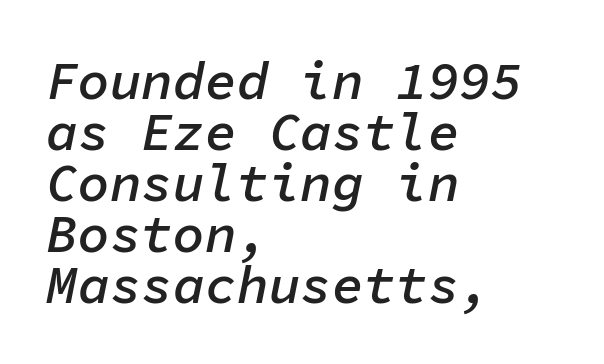
Here the designer chose a console-style face with uniform glyph widths. Students, this is semibold: more ink than regular, less than bold. Closely set lines give the paragraph a compact silhouette. If you drew a ruler down the left edge, every line would touch it. Nobody drew a line under any word here.
